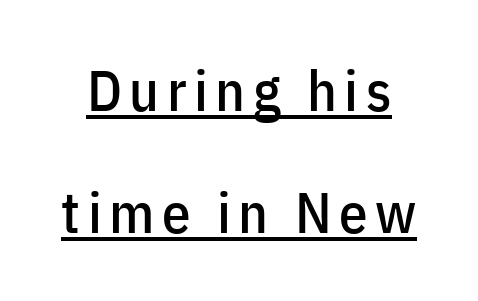
The image shows 57 px condensed sans-serif type, upright; set loose line spacing (2.14x), underlined; low stroke contrast and a medium x-height.
